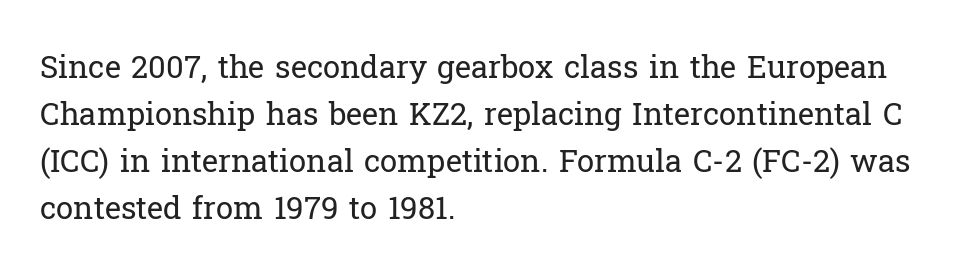
{"serif": "yes", "italic": "no", "bold": "no", "weight": "regular", "width": "normal", "stroke_contrast": "low", "x_height": "medium", "monospaced": "no", "underline": "no", "align": "left", "line_spacing": "normal", "line_spacing_ratio": 1.52, "letter_spacing": "normal", "letter_spacing_em": 0.0, "glyph_px": 31}
